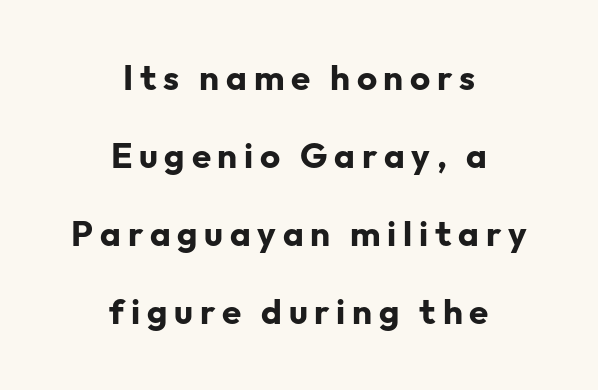
The image shows 35 px bold sans-serif type, upright; set centered, loose line spacing (2.23x), not underlined; low stroke contrast and a medium x-height.
